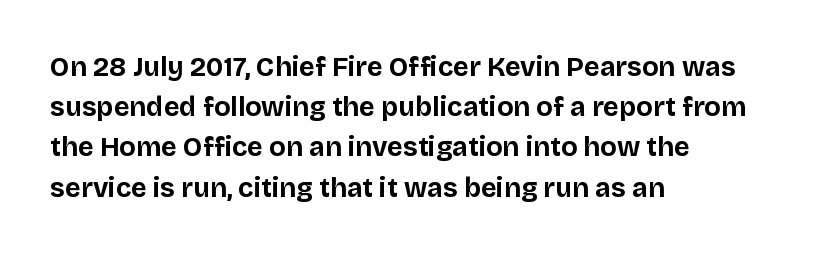
Q: Is the text bold? A: Yes.
Q: Is the text italic (slanted)? A: No, it is upright.
Q: Is the text underlined? A: No.
Q: How is the paragraph aligned? A: Left-aligned.
Q: Is the spacing between letters normal or unusually wide? A: Normal.
Q: Is the spacing between lines tight, normal or loose? A: Normal.
